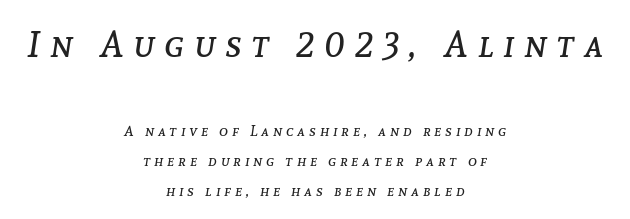
{"italic": "yes", "lean": "right", "slant_degrees": 8, "bold": "no", "weight": "regular", "width": "normal", "stroke_contrast": "low", "x_height": "medium", "monospaced": "no", "underline": "no", "align": "center", "line_spacing": "loose", "line_spacing_ratio": 1.97, "letter_spacing": "wide", "letter_spacing_em": 0.26, "larger_block": "first", "size_ratio": 2.47, "glyph_px": 37}
